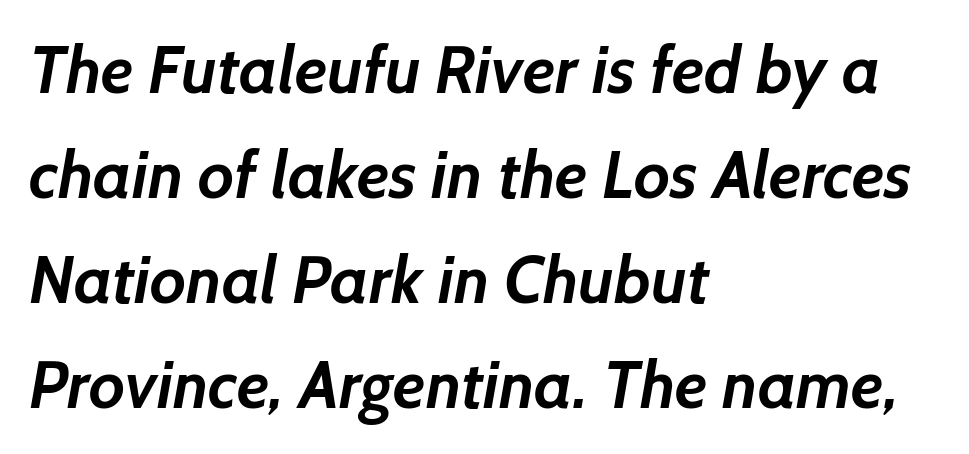
{"serif": "no", "bold": "yes", "weight": "semibold", "width": "normal", "stroke_contrast": "low", "x_height": "medium", "monospaced": "no", "underline": "no", "align": "left", "line_spacing": "normal", "line_spacing_ratio": 1.59, "letter_spacing": "normal", "letter_spacing_em": 0.0, "glyph_px": 66}
